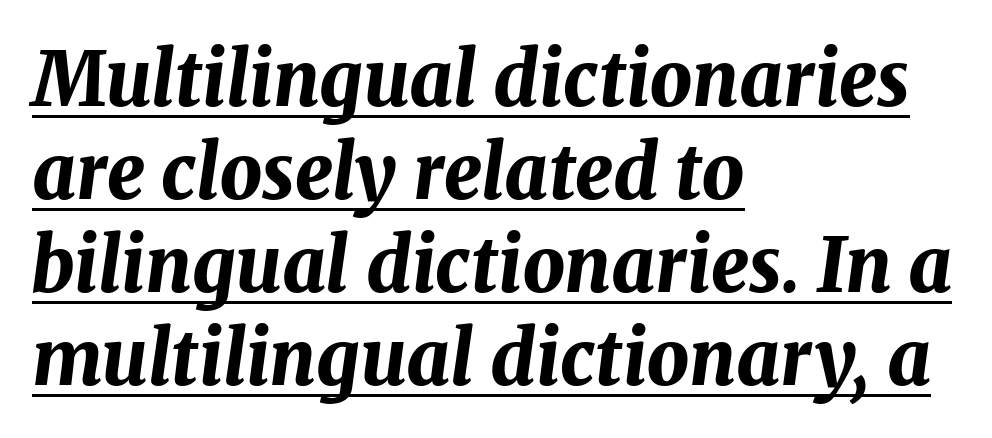
How heavy is the stroke? Heavy — this is a bold. In designer terms, the underline attribute is active on this setting. Where is the straight margin? On the left. Nothing unusual about the tracking: characters are spaced as the font intends. The typography opts for an oblique posture over an upright one.
